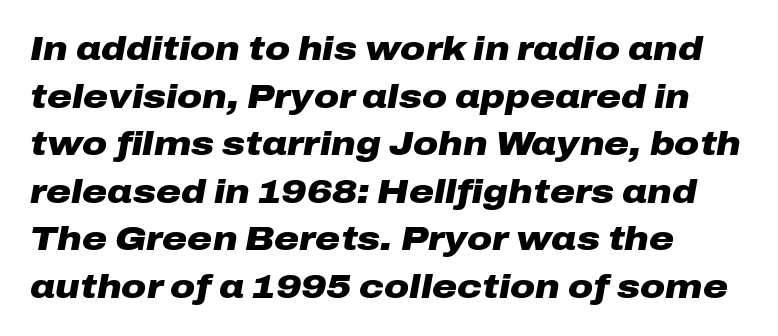
The glyphs look as if they've been sheared to an angle. The lines in this sample share a left origin and differ only in where they stop. A typesetter would call this proportional, since set widths differ per character. Vertical spacing — default.
